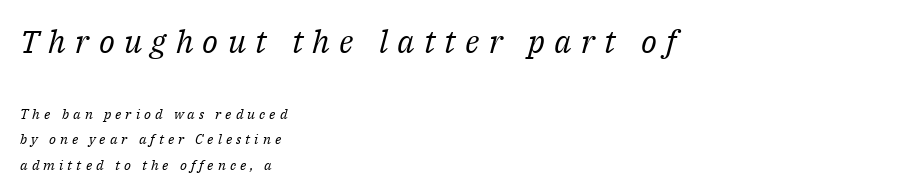
Scale decreases going downward across the two blocks. Where is the straight margin? On the left. The typeface has the unassuming heft of standard copy or less. Short note: letters widely spaced. Underline: absent.
